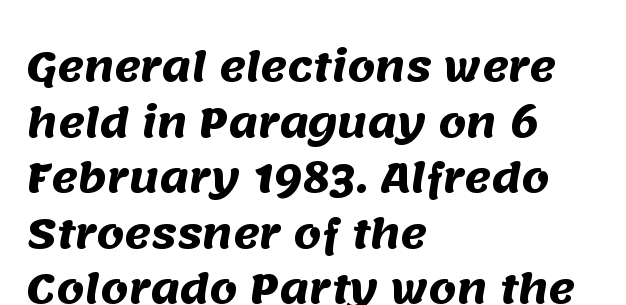
The image shows 40 px heavy sans-serif type; set left-aligned, normal line spacing (1.39x), normal letter spacing, not underlined; medium stroke contrast and a large x-height.
